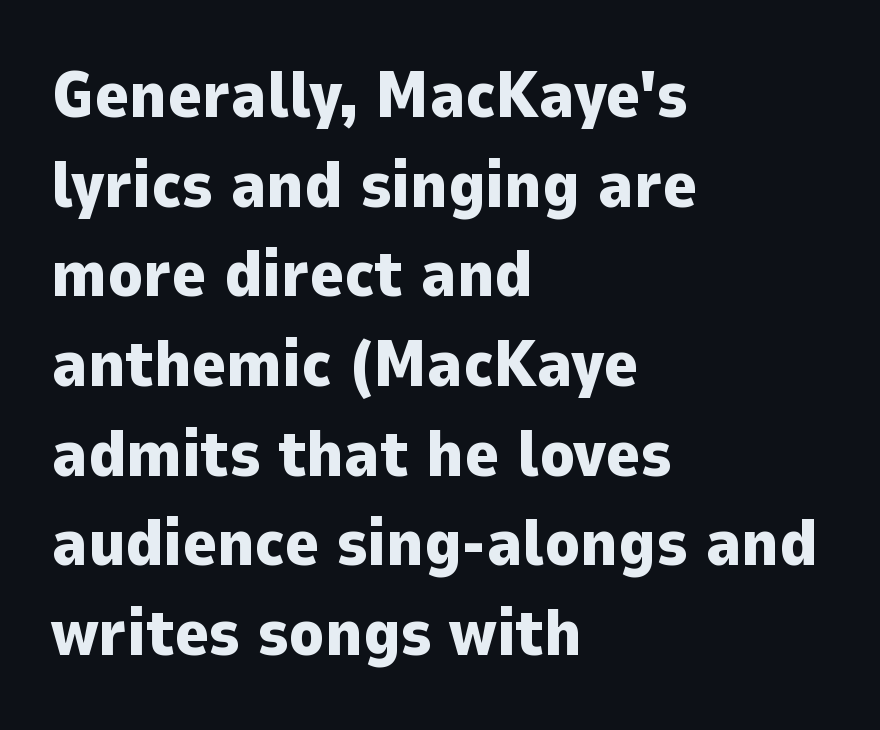
{"serif": "no", "italic": "no", "bold": "yes", "weight": "heavy", "width": "normal", "stroke_contrast": "low", "x_height": "medium", "monospaced": "no", "underline": "no", "align": "left", "line_spacing": "normal", "line_spacing_ratio": 1.38, "letter_spacing": "normal", "letter_spacing_em": 0.0, "glyph_px": 65}
